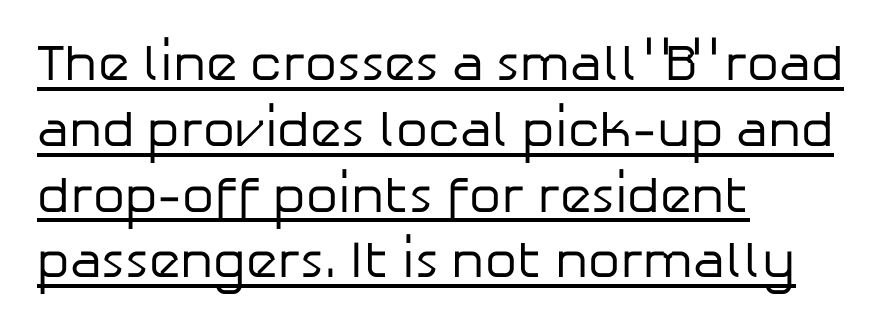
{"serif": "no", "italic": "no", "bold": "no", "weight": "regular", "width": "normal", "stroke_contrast": "low", "x_height": "medium", "monospaced": "no", "underline": "yes", "align": "left", "line_spacing": "normal", "line_spacing_ratio": 1.29, "letter_spacing": "normal", "letter_spacing_em": 0.0, "glyph_px": 51}
